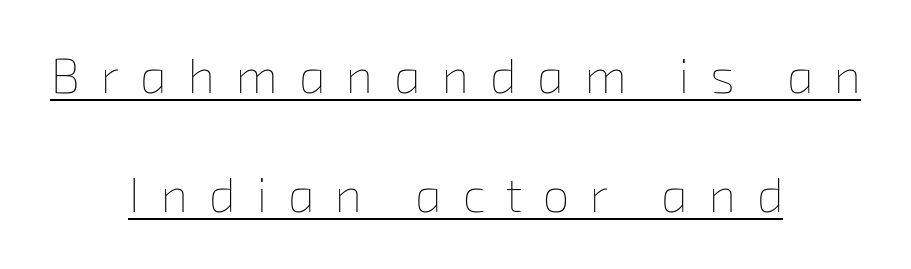
The image shows 48 px thin type; set centered, loose line spacing (2.48x), unusually wide letter spacing (+0.43 em), underlined; low stroke contrast and a medium x-height.
